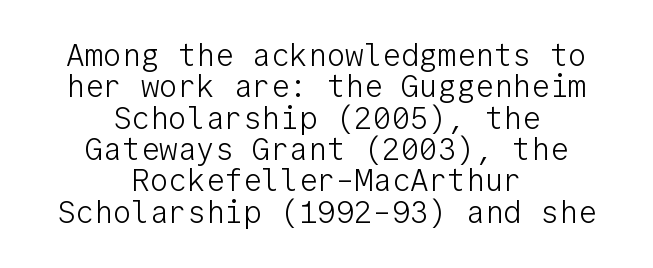
Q: Is the text bold? A: No.
Q: Is the text italic (slanted)? A: No, it is upright.
Q: Is the typeface a serif or a sans-serif typeface? A: Sans-serif.
Q: Is the text underlined? A: No.
Q: How is the paragraph aligned? A: Centered.
Q: Is the spacing between letters normal or unusually wide? A: Normal.
Q: Is the spacing between lines tight, normal or loose? A: Tight.
Q: Width (condensed, normal, or wide)? A: Normal.
Q: Stroke contrast? A: Low.
Q: x-height? A: Medium.
Q: Monospaced? A: Yes.
